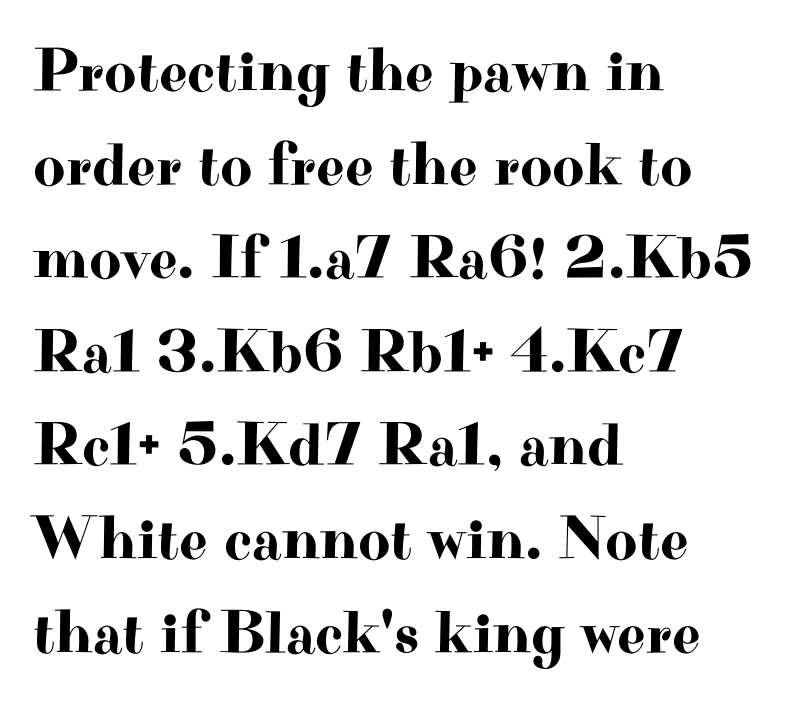
Is there much room between lines? A standard amount, neither cramped nor airy. The horizontal fit of the characters is conventional and even. The rendering uses natural spacing where letterforms have individual widths. Look at the bottom of the vertical strokes: they flare into serifs here. Rendered with straight, roman letterforms. Only glyphs here, with clear space below each row.
